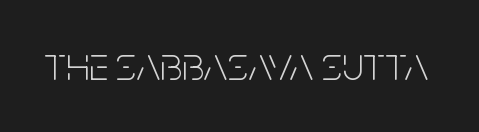
{"serif": "no", "italic": "no", "bold": "no", "weight": "light", "width": "condensed", "stroke_contrast": "low", "x_height": "large", "monospaced": "no", "underline": "no", "letter_spacing": "normal", "letter_spacing_em": 0.0, "glyph_px": 48}
